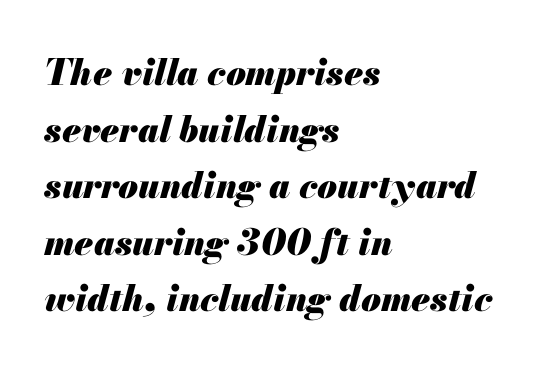
The face used here is proportionally spaced, like ordinary book or web type. Leftover space on each line is placed entirely after the last word. Strokes here are thick enough to call this a true bold. Quick note: italic. A typesetter would call this leading conventional body-copy spacing.
